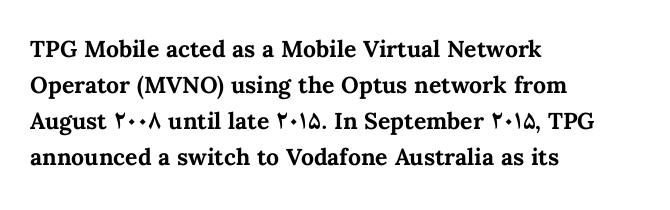
Q: Is the text bold? A: Yes.
Q: Is the text italic (slanted)? A: No, it is upright.
Q: Is the text underlined? A: No.
Q: How is the paragraph aligned? A: Left-aligned.
Q: Is the spacing between letters normal or unusually wide? A: Normal.
Q: Is the spacing between lines tight, normal or loose? A: Normal.
